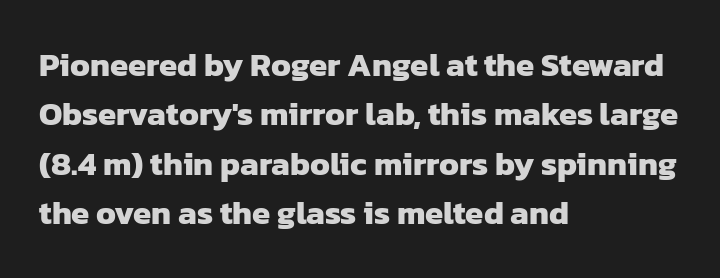
Q: Is the text bold? A: Yes.
Q: Is the typeface a serif or a sans-serif typeface? A: Sans-serif.
Q: Is the text underlined? A: No.
Q: How is the paragraph aligned? A: Left-aligned.
Q: Is the spacing between letters normal or unusually wide? A: Normal.
Q: Is the spacing between lines tight, normal or loose? A: Normal.
Q: Width (condensed, normal, or wide)? A: Normal.
Q: Stroke contrast? A: Low.
Q: x-height? A: Medium.
Q: Monospaced? A: No.
